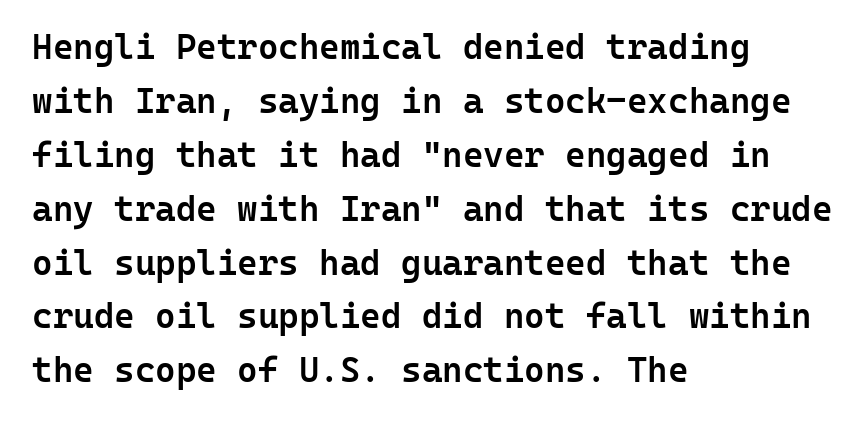
Rendered with straight, roman letterforms. Spacing verdict: monospaced, one width for all characters. Look at the bottom of the vertical strokes: they stop flat, with no serifs. Any mark beneath the type? The region is blank. The lines sit at an ordinary, default distance from one another. A somewhat darkened texture: the type is semibold rather than bold.
